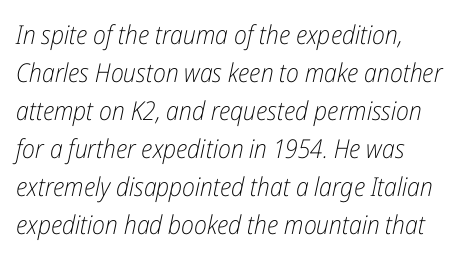
The image shows 26 px text type, italic (leaning right); set normal line spacing (1.46x), normal letter spacing, not underlined.
